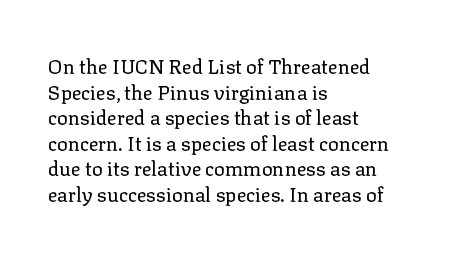
The image shows 20 px text type, upright; set left-aligned, normal line spacing (1.28x), normal letter spacing, not underlined.
